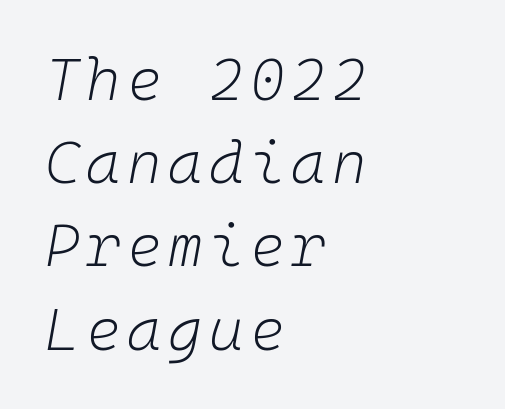
The image shows 59 px light type, italic (leaning right); set left-aligned, normal line spacing (1.41x), not underlined; low stroke contrast and a medium x-height.
